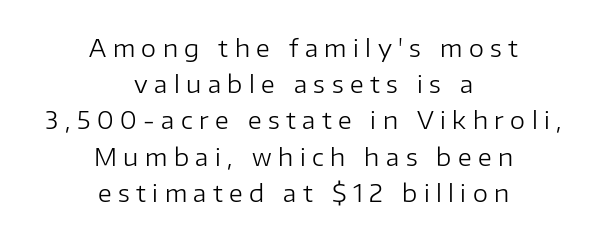
The image shows 24 px text type, upright; set centered, normal line spacing (1.51x), unusually wide letter spacing (+0.27 em), not underlined.
